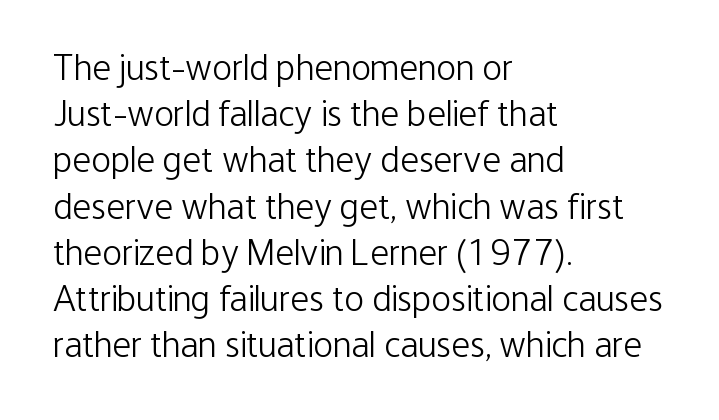
{"serif": "no", "italic": "no", "bold": "no", "weight": "light", "width": "condensed", "stroke_contrast": "low", "x_height": "medium", "monospaced": "no", "underline": "no", "align": "left", "line_spacing": "normal", "line_spacing_ratio": 1.25, "letter_spacing": "normal", "letter_spacing_em": 0.0, "glyph_px": 37}
